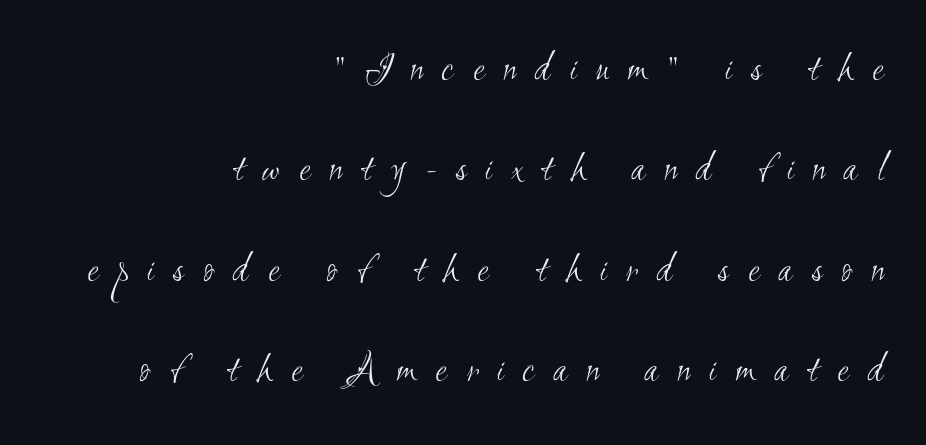
The image shows 42 px light, condensed sans-serif type; set right-aligned, loose line spacing (2.39x), unusually wide letter spacing (+0.45 em), not underlined; medium stroke contrast and a small x-height.
